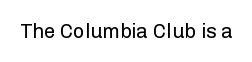
Q: Is the text bold? A: No.
Q: Is the text italic (slanted)? A: No, it is upright.
Q: Is the text underlined? A: No.
Q: Is the spacing between letters normal or unusually wide? A: Normal.
